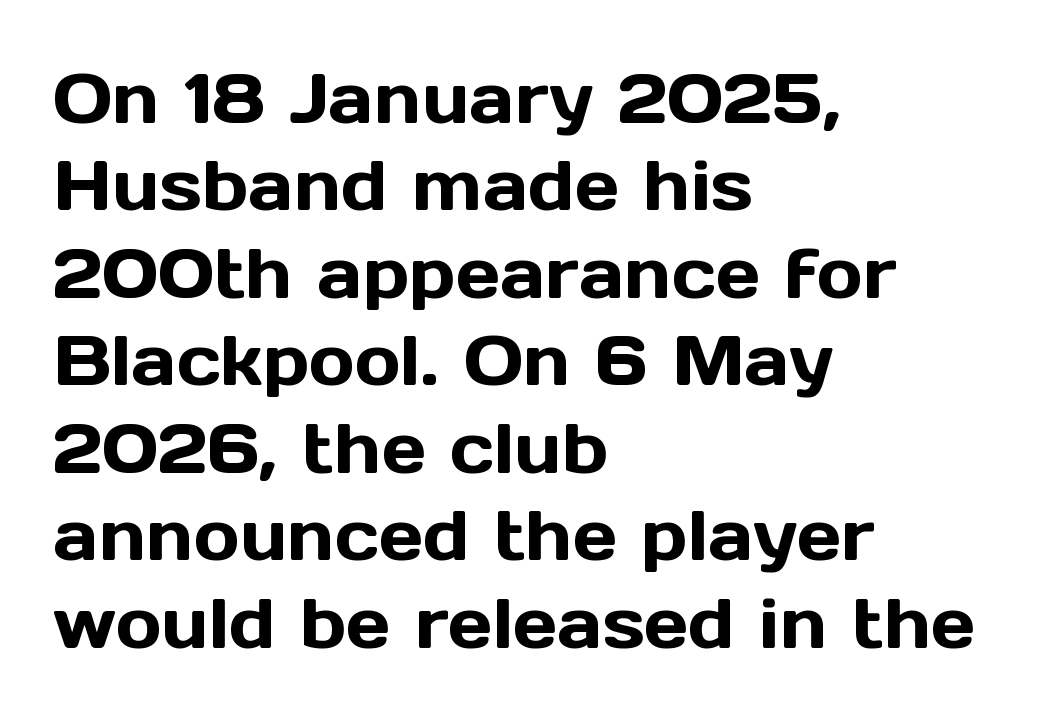
{"serif": "no", "italic": "no", "width": "normal", "x_height": "medium", "monospaced": "no", "underline": "no", "align": "left", "line_spacing": "normal", "line_spacing_ratio": 1.25, "letter_spacing": "normal", "letter_spacing_em": 0.0, "glyph_px": 70}
